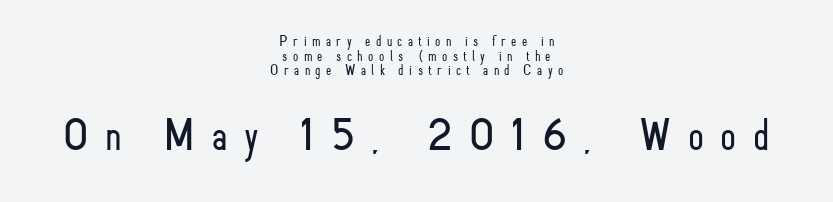
Here the designer chose a conventional face with non-uniform glyph widths. No italicization has been applied; the sample stays upright. Leading: reduced. Stems here are at most as thick as an everyday book face.
